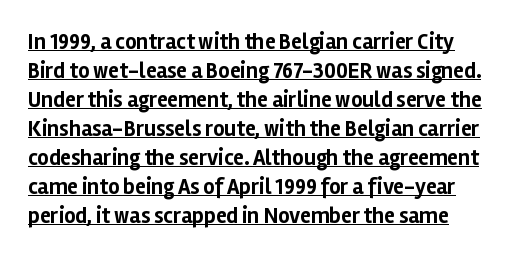
{"italic": "no", "bold": "yes", "underline": "yes", "line_spacing": "normal", "line_spacing_ratio": 1.32, "letter_spacing": "normal", "letter_spacing_em": 0.0, "glyph_px": 22}
